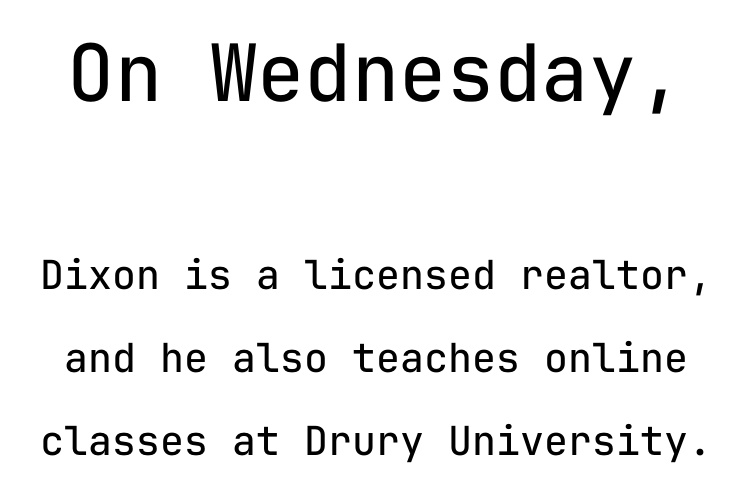
The image shows 79 px regular-weight sans-serif type, upright, monospaced; set loose line spacing (2.08x), normal letter spacing, not underlined; the first (top) block is 1.98x larger; low stroke contrast and a medium x-height.
